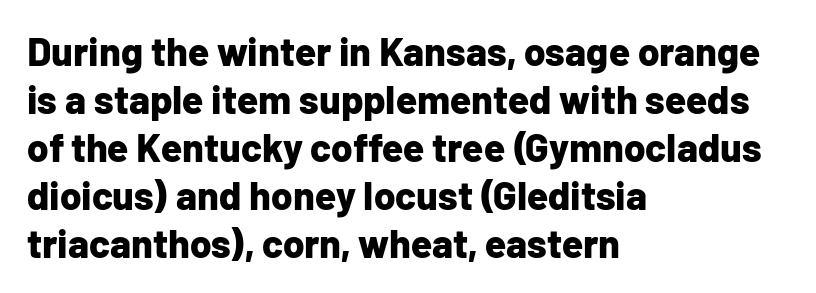
{"serif": "no", "italic": "no", "bold": "yes", "weight": "bold", "width": "normal", "stroke_contrast": "low", "x_height": "medium", "monospaced": "no", "underline": "no", "align": "left", "line_spacing_ratio": 1.23, "letter_spacing": "normal", "letter_spacing_em": 0.0, "glyph_px": 39}
